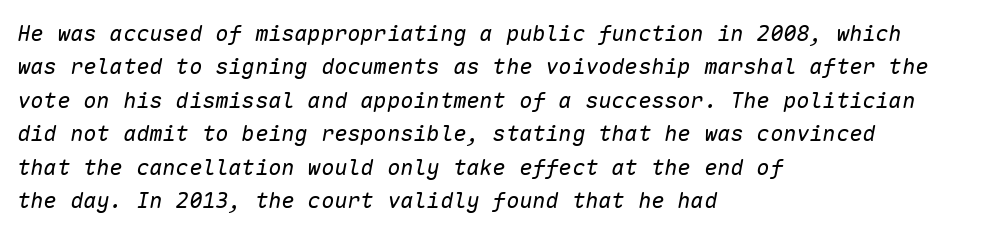
The strokes are not fattened; the text isn't bold. A typesetter would call this zero additional tracking. The area under the type is left untouched. Baseline-to-baseline distance is the conventional proportion of letter height.
